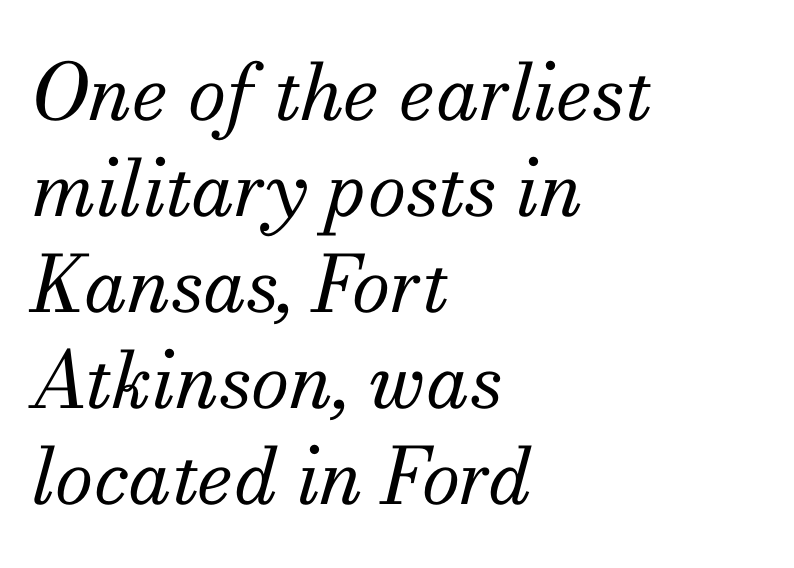
{"serif": "yes", "italic": "yes", "lean": "right", "slant_degrees": 13, "bold": "no", "weight": "regular", "width": "normal", "stroke_contrast": "medium", "x_height": "small", "monospaced": "no", "underline": "no", "align": "left", "line_spacing_ratio": 1.23, "letter_spacing": "normal", "letter_spacing_em": 0.0, "glyph_px": 78}
